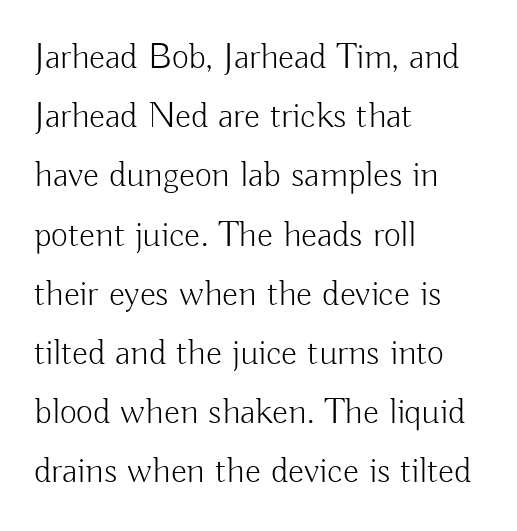
Leftover space on each line is placed entirely after the last word. Stems here are at most as thick as an everyday book face. The passage shown is typeset with a sans-serif family. Rows of type keep a routine distance in the vertical direction.
